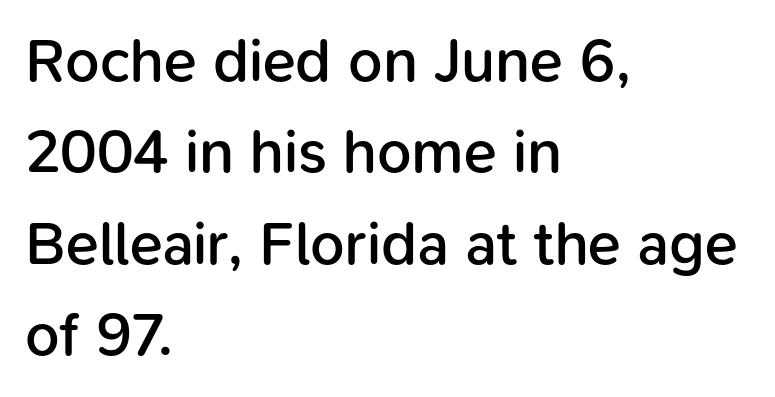
Is the letter spacing exaggerated? No — it looks like the ordinary default. You can tell it's not italic because the verticals are truly vertical. You could not count columns in this text — the font is proportionally spaced. This is moderately heavy type, rendered in semibold. This rendering uses left alignment, leaving the right contour irregular.
